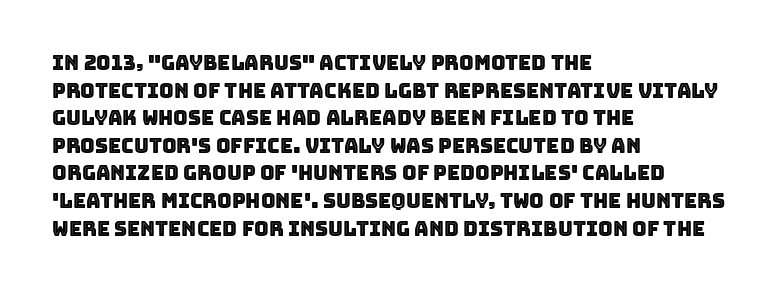
The block of text has a typical density, with ordinary space between rows. The letters stand straight up with perfectly vertical stems. Line starts are locked; line ends wander. Between one letter and the next there's only the usual sliver of space. Type without underlining.
